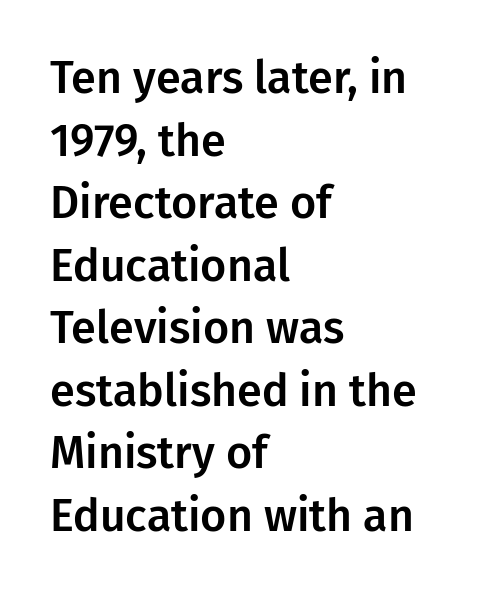
Do the letters lean? They stand straight. A typesetter would call this proportional, since set widths differ per character. Unlike a traditional serif, this face leaves its strokes unadorned. This sample keeps an unexceptional amount of space between lines.
